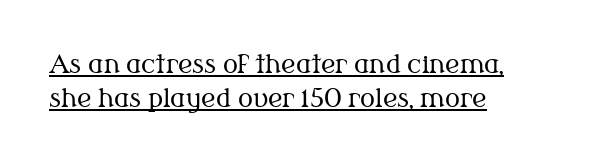
Characters remain perfectly vertical along every line. The passage shown stacks its lines at a standard gap. Alignment: flush left. Short note: letters normally spaced.
